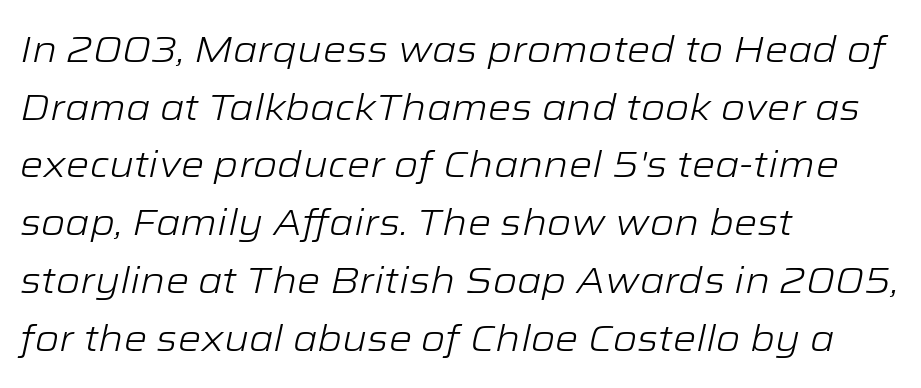
Q: Is the text bold? A: No.
Q: Is the text italic (slanted)? A: Yes, it leans right by about 12 degrees.
Q: Is the text underlined? A: No.
Q: How is the paragraph aligned? A: Left-aligned.
Q: Is the spacing between letters normal or unusually wide? A: Normal.
Q: Is the spacing between lines tight, normal or loose? A: Normal.
Q: Width (condensed, normal, or wide)? A: Wide.
Q: Stroke contrast? A: Low.
Q: x-height? A: Medium.
Q: Monospaced? A: No.
